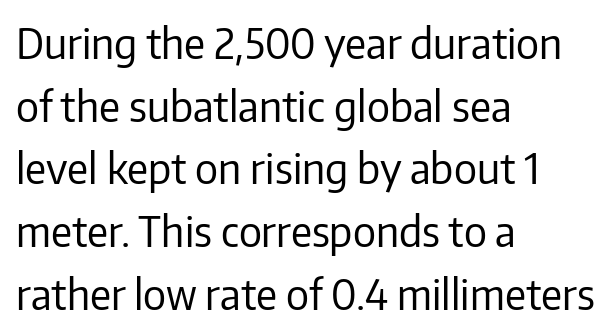
The image shows 41 px regular-weight sans-serif type, upright; set left-aligned, normal line spacing (1.53x), normal letter spacing, not underlined; low stroke contrast and a medium x-height.
